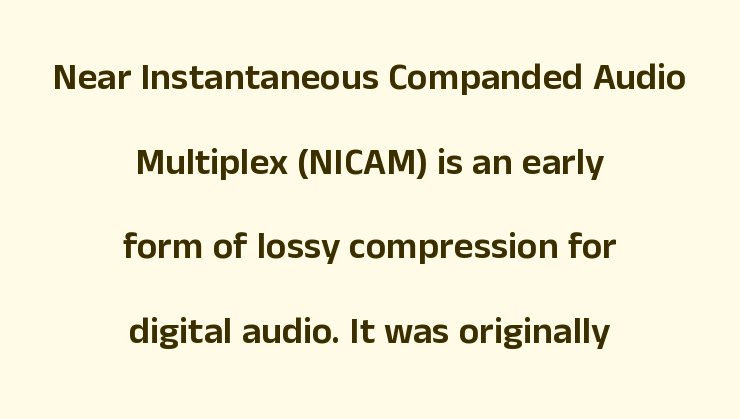
The image shows 38 px sans-serif type, upright; set centered, loose line spacing (2.23x), normal letter spacing, not underlined; low stroke contrast and a medium x-height.
